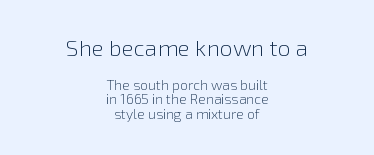
The image shows 23 px text type, upright; set centered, tight line spacing (1.05x), normal letter spacing, not underlined; the first (top) block is 1.64x larger.
